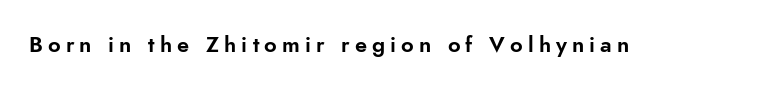
{"italic": "no", "underline": "no", "letter_spacing": "wide", "letter_spacing_em": 0.23, "glyph_px": 22}
